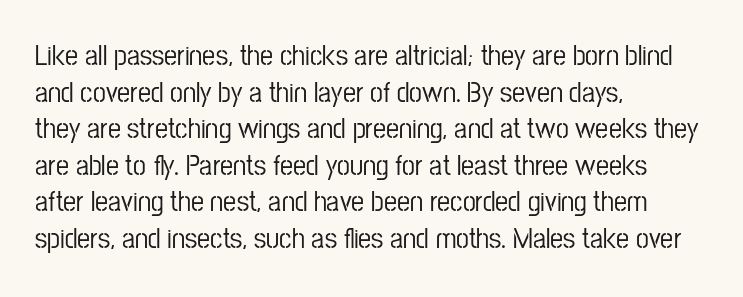
{"serif": "no", "italic": "no", "width": "condensed", "stroke_contrast": "low", "x_height": "medium", "monospaced": "no", "underline": "no", "align": "left", "line_spacing": "normal", "line_spacing_ratio": 1.26, "letter_spacing": "normal", "letter_spacing_em": 0.0, "glyph_px": 29}
